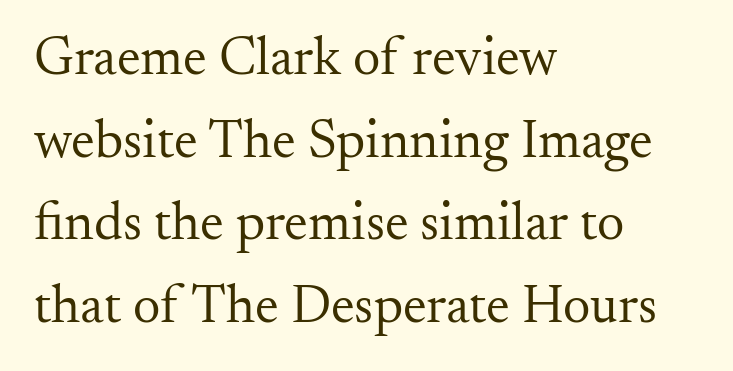
The image shows 54 px regular-weight serif type, upright; set left-aligned, normal line spacing (1.53x), normal letter spacing, not underlined; medium stroke contrast and a small x-height.
